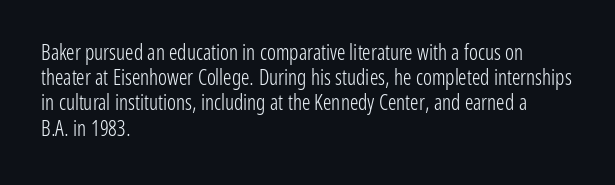
The letterforms sit shoulder to shoulder at normal distance. Typeset ragged right — the left edge is the straight one. The lettering holds an erect, upright posture throughout. Vertical stems look standard width or narrower in stroke. Beneath every word, the page is bare.
